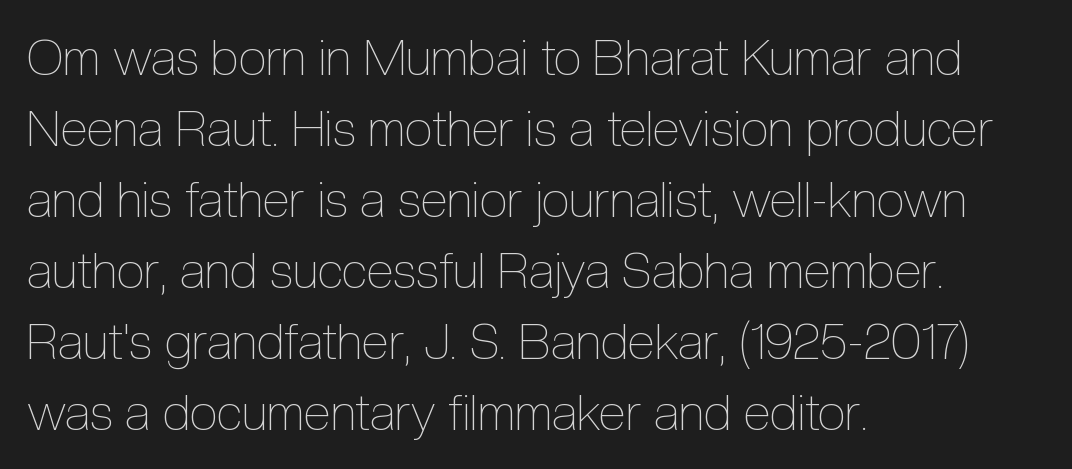
{"italic": "no", "bold": "no", "weight": "thin", "width": "condensed", "x_height": "medium", "monospaced": "no", "underline": "no", "align": "left", "line_spacing": "normal", "line_spacing_ratio": 1.42, "letter_spacing": "normal", "letter_spacing_em": 0.0, "glyph_px": 50}
